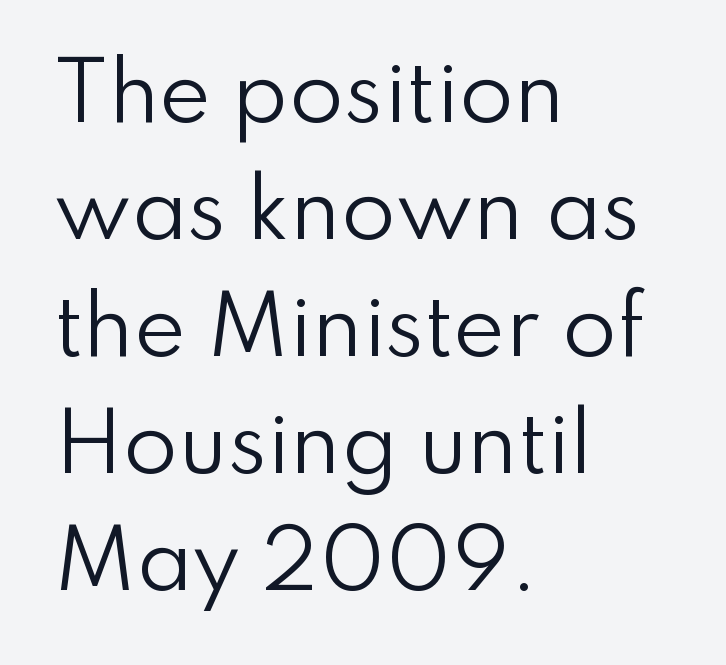
The image shows 79 px regular-weight sans-serif type, upright; set left-aligned, normal line spacing (1.48x), normal letter spacing, not underlined; low stroke contrast and a small x-height.
